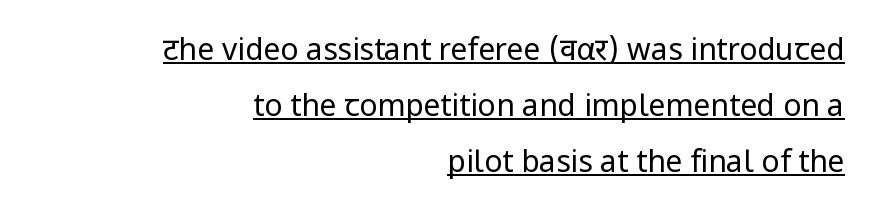
The image shows 30 px regular-weight sans-serif type, upright; set right-aligned, line spacing 1.86x, normal letter spacing, underlined; low stroke contrast and a medium x-height.
